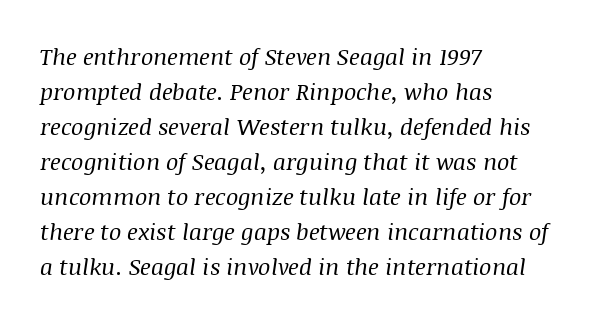
Q: Is the text bold? A: No.
Q: Is the text italic (slanted)? A: Yes, it leans right by about 8 degrees.
Q: Is the text underlined? A: No.
Q: How is the paragraph aligned? A: Left-aligned.
Q: Is the spacing between letters normal or unusually wide? A: Normal.
Q: Is the spacing between lines tight, normal or loose? A: Normal.
